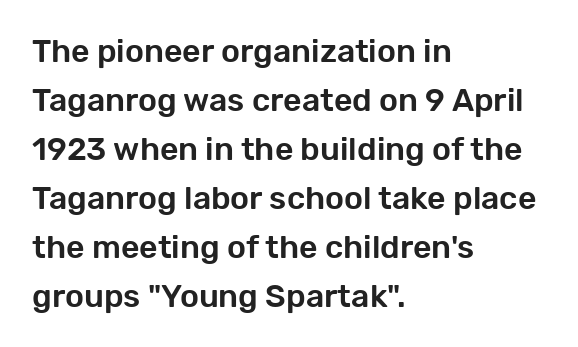
Short note: letters normally spaced. The letters advance in unequal steps, a hallmark of proportional type. Notice how the passage keeps a crisp vertical edge on the left only. These lines sit exactly where default settings would place them. Honestly, there is no underline to notice here at all.
